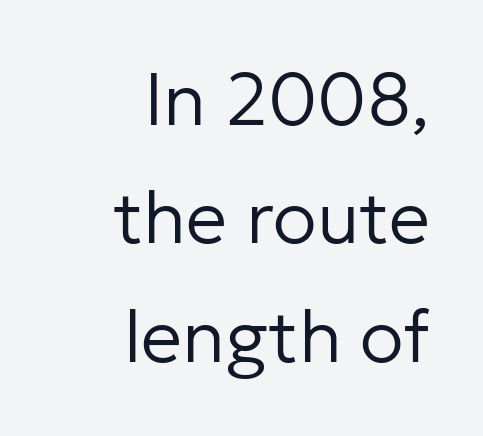
The image shows 73 px regular-weight sans-serif type, upright; set right-aligned, normal line spacing (1.62x), normal letter spacing, not underlined; low stroke contrast and a medium x-height.
